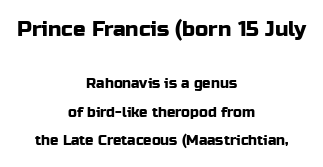
Q: Is the text italic (slanted)? A: No, it is upright.
Q: Is the text underlined? A: No.
Q: How is the paragraph aligned? A: Centered.
Q: Is the spacing between letters normal or unusually wide? A: Normal.
Q: Is the spacing between lines tight, normal or loose? A: Loose.
Q: Which block of text is set in a larger size, the first (top) or the second (bottom)? A: The first (top) one.
